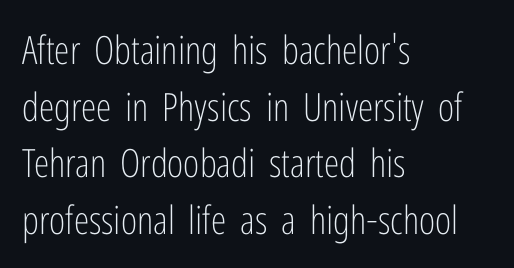
Is this a sans? Yes — the strokes have no serifs. The rendering uses natural spacing where letterforms have individual widths. Compared with typical body copy, the letter spacing here is the same. A student would call this left alignment; a typographer would say flush left, rag right. The rendering uses a moderate line-height, typical for paragraphs. Rendered with straight, roman letterforms.
